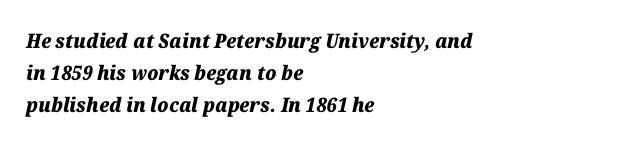
The image shows 20 px bold type, italic (leaning right); set left-aligned, normal line spacing (1.59x), normal letter spacing, not underlined.
